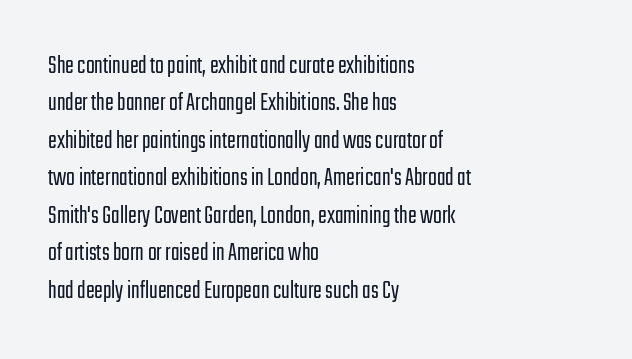
Q: Is the text bold? A: No.
Q: Is the text italic (slanted)? A: No, it is upright.
Q: Is the text underlined? A: No.
Q: How is the paragraph aligned? A: Left-aligned.
Q: Is the spacing between letters normal or unusually wide? A: Normal.
Q: Is the spacing between lines tight, normal or loose? A: Normal.
